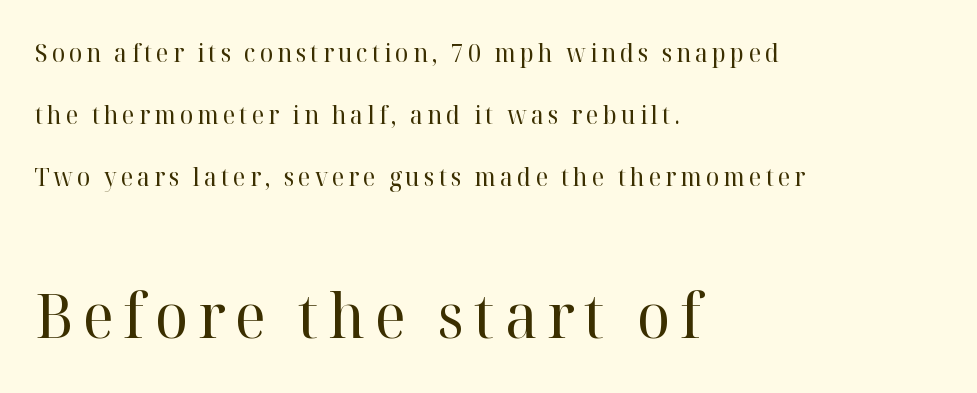
{"serif": "yes", "italic": "no", "bold": "no", "weight": "regular", "width": "normal", "stroke_contrast": "high", "x_height": "medium", "monospaced": "no", "underline": "no", "align": "left", "line_spacing": "loose", "line_spacing_ratio": 2.49, "larger_block": "second", "size_ratio": 2.48, "glyph_px": 62}
